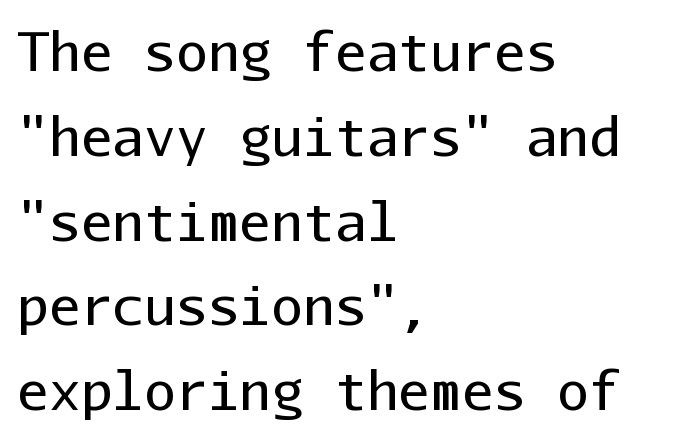
Stems and bowls with no extra thickness — not bold. Does the type have serifs? No, each stem ends abruptly. A typesetter would mark this as roman, not italic. The passage shown is typed in a monospace face where columns stay perfectly aligned. Layout note: lines flush left.
